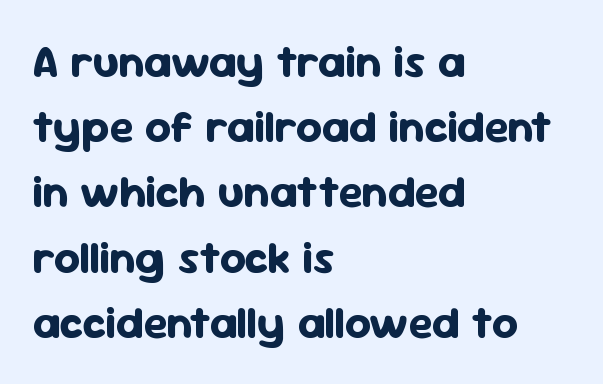
Q: Is the text bold? A: Yes.
Q: Is the text italic (slanted)? A: No, it is upright.
Q: Is the typeface a serif or a sans-serif typeface? A: Sans-serif.
Q: Is the text underlined? A: No.
Q: How is the paragraph aligned? A: Left-aligned.
Q: Is the spacing between letters normal or unusually wide? A: Normal.
Q: Is the spacing between lines tight, normal or loose? A: Normal.
Q: Width (condensed, normal, or wide)? A: Normal.
Q: Stroke contrast? A: Low.
Q: x-height? A: Medium.
Q: Monospaced? A: No.
